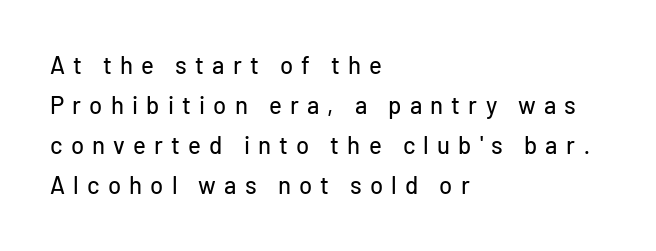
Clear beneath every line of the passage. The axis of the letterforms is exactly vertical. Vertically, the passage feels balanced, rows spaced as you'd expect. The typesetter chose a ragged-right arrangement here. Someone cranked the tracking dial way up on this one.
